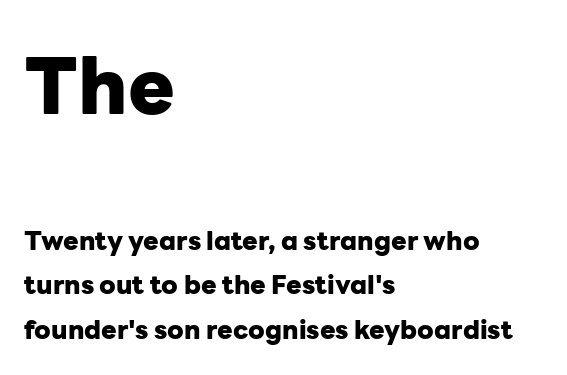
The designer went with a sans here, leaving each stem footless. The passage shown is not underscored anywhere. The letters advance in unequal steps, a hallmark of proportional type. Set as a true bold cut, around the 700 mark. Italic? Not at all — the glyphs are vertical.
